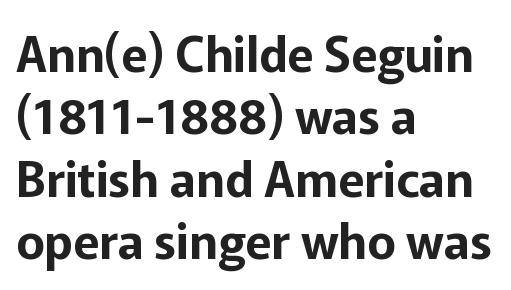
{"serif": "no", "italic": "no", "width": "normal", "stroke_contrast": "low", "x_height": "medium", "monospaced": "no", "underline": "no", "align": "left", "line_spacing": "normal", "line_spacing_ratio": 1.3, "letter_spacing": "normal", "letter_spacing_em": 0.0, "glyph_px": 48}
